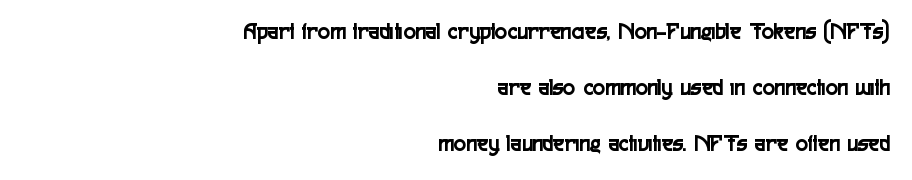
Q: Is the text italic (slanted)? A: No, it is upright.
Q: Is the text underlined? A: No.
Q: How is the paragraph aligned? A: Right-aligned.
Q: Is the spacing between letters normal or unusually wide? A: Normal.
Q: Is the spacing between lines tight, normal or loose? A: Loose.
